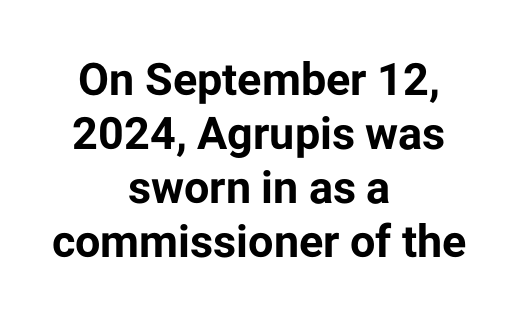
Q: Is the text bold? A: Yes.
Q: Is the text italic (slanted)? A: No, it is upright.
Q: Is the typeface a serif or a sans-serif typeface? A: Sans-serif.
Q: Is the text underlined? A: No.
Q: How is the paragraph aligned? A: Centered.
Q: Is the spacing between letters normal or unusually wide? A: Normal.
Q: Width (condensed, normal, or wide)? A: Normal.
Q: Stroke contrast? A: Low.
Q: x-height? A: Medium.
Q: Monospaced? A: No.
